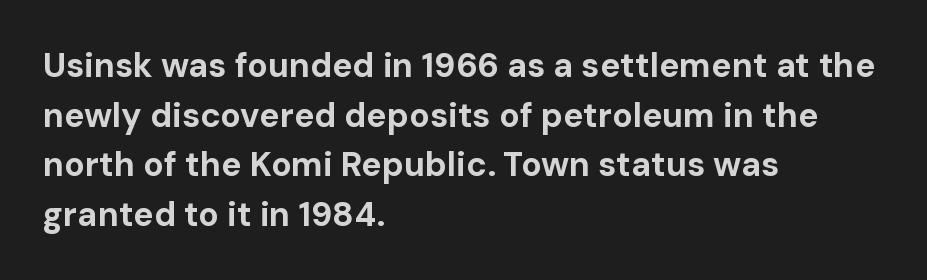
The image shows 34 px bold sans-serif type, upright; set left-aligned, normal line spacing (1.46x), normal letter spacing, not underlined; low stroke contrast and a medium x-height.
